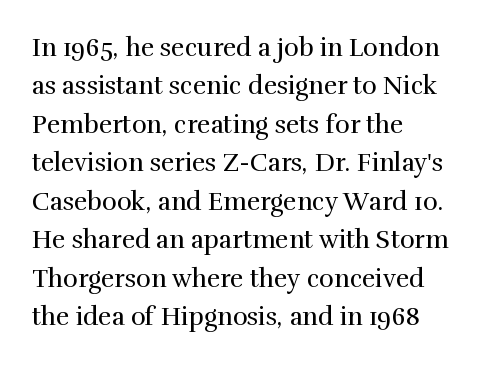
The image shows 25 px text type, upright; set left-aligned, normal line spacing (1.54x), normal letter spacing, not underlined.
